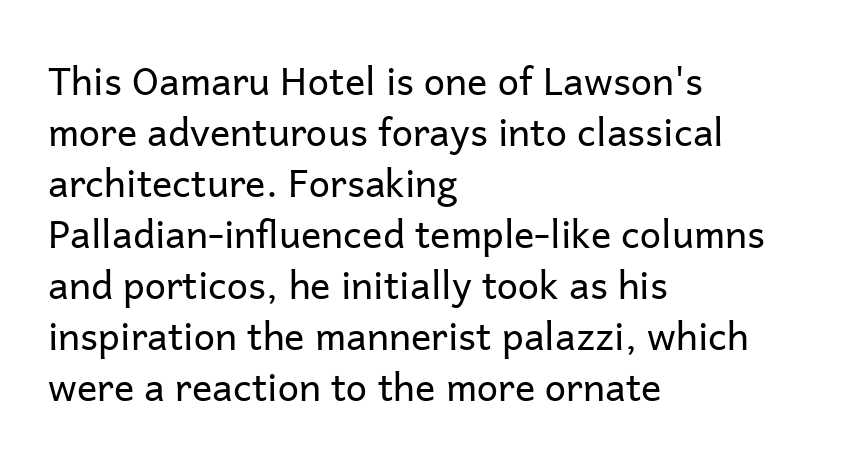
The image shows 38 px regular-weight sans-serif type, upright; set left-aligned, normal line spacing (1.34x), normal letter spacing, not underlined; low stroke contrast and a medium x-height.
